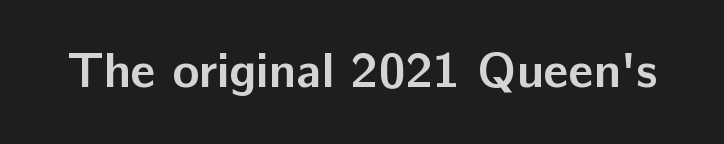
Q: Is the text bold? A: Yes.
Q: Is the text italic (slanted)? A: No, it is upright.
Q: Is the typeface a serif or a sans-serif typeface? A: Sans-serif.
Q: Is the text underlined? A: No.
Q: Is the spacing between letters normal or unusually wide? A: Normal.
Q: Width (condensed, normal, or wide)? A: Normal.
Q: Stroke contrast? A: Low.
Q: x-height? A: Medium.
Q: Monospaced? A: No.
